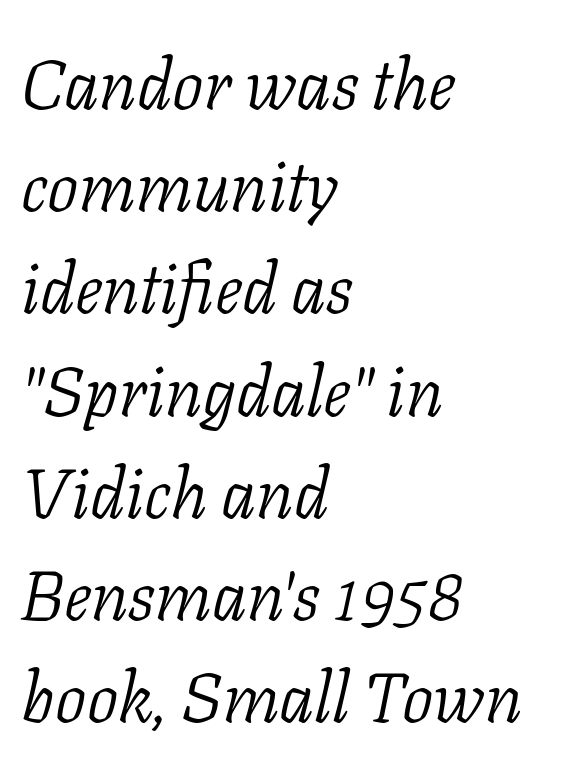
{"serif": "yes", "italic": "yes", "lean": "right", "slant_degrees": 11, "bold": "no", "weight": "light", "width": "normal", "stroke_contrast": "low", "x_height": "medium", "monospaced": "no", "underline": "no", "align": "left", "line_spacing": "normal", "line_spacing_ratio": 1.46, "letter_spacing": "normal", "letter_spacing_em": 0.0, "glyph_px": 70}
